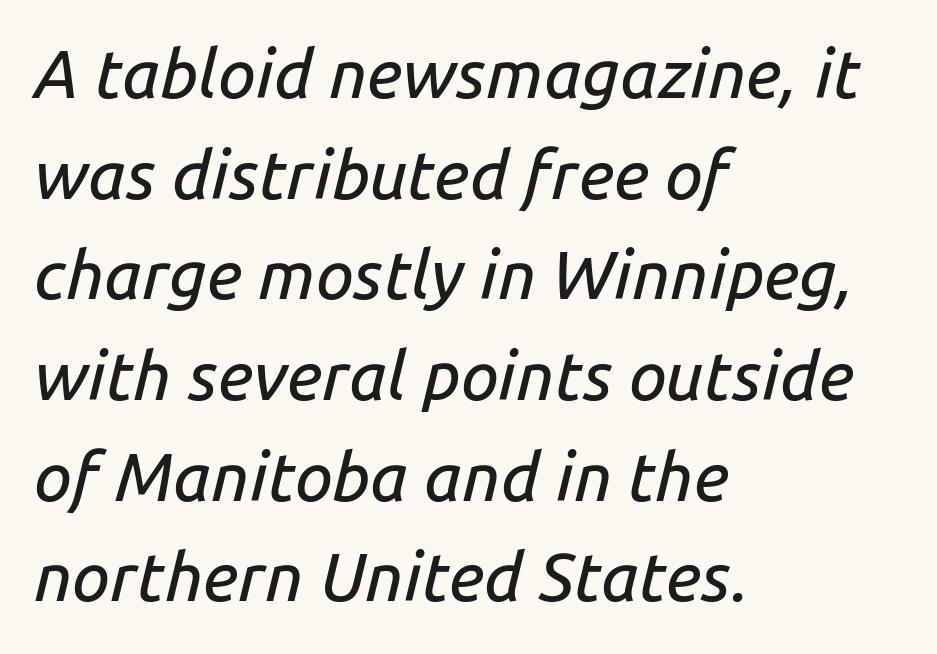
{"italic": "yes", "lean": "right", "slant_degrees": 14, "width": "normal", "stroke_contrast": "low", "x_height": "medium", "monospaced": "no", "underline": "no", "align": "left", "line_spacing": "normal", "line_spacing_ratio": 1.48, "letter_spacing": "normal", "letter_spacing_em": 0.0, "glyph_px": 68}
